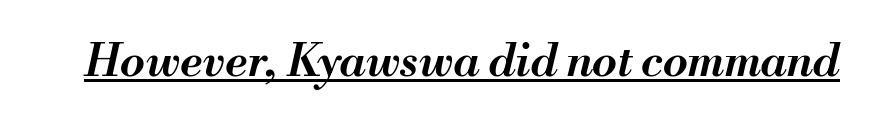
Q: Is the text bold? A: Semi-bold.
Q: Is the text italic (slanted)? A: Yes, it leans right by about 13 degrees.
Q: Is the text underlined? A: Yes.
Q: Is the spacing between letters normal or unusually wide? A: Normal.
Q: Width (condensed, normal, or wide)? A: Normal.
Q: Stroke contrast? A: Medium.
Q: x-height? A: Small.
Q: Monospaced? A: No.
